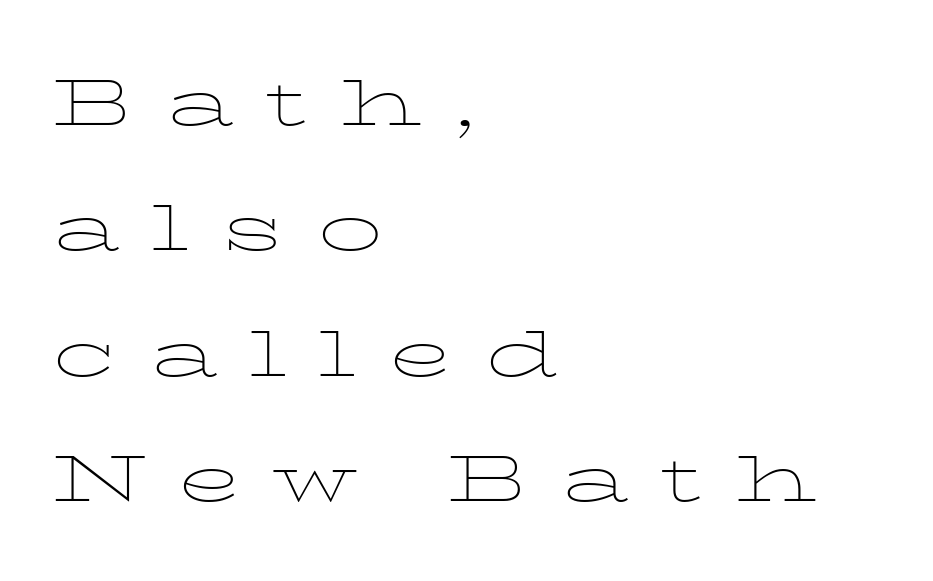
The strip under each line holds only bare page. These lines are rendered in a variable-pitch font. The font family rendered here belongs to the serif group. Characters remain perfectly vertical along every line. The typeface has the unassuming heft of standard copy or less. Here the glyphs are tracked loosely, breaking word shapes into spaced letters.
